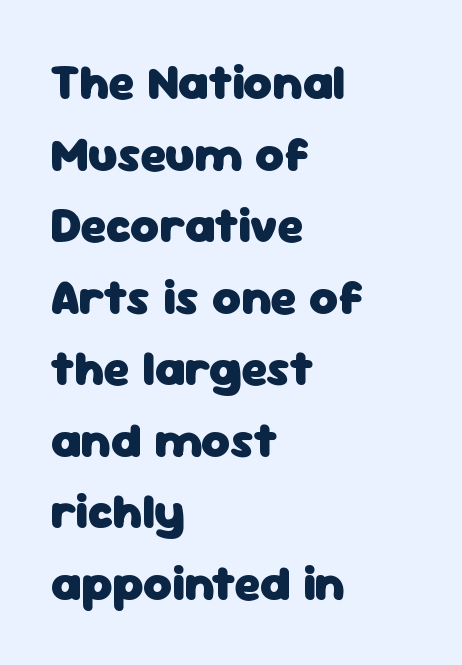
The lettering stays uniformly vertical, giving the passage a roman look. Any mark beneath the type? The region is blank. Do the characters align in a grid? No, the font is proportional. What stands out about the letter spacing? Nothing — it is the standard amount.
